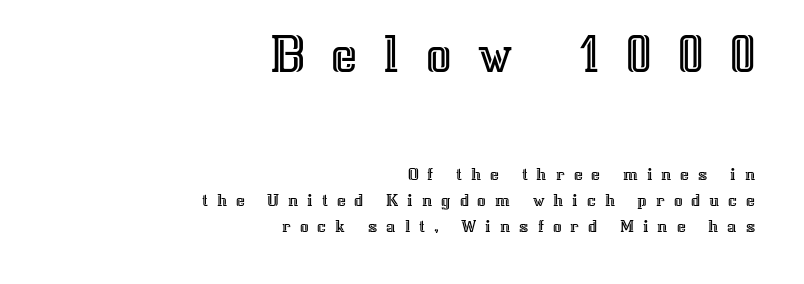
Q: Is the text italic (slanted)? A: No, it is upright.
Q: Is the text underlined? A: No.
Q: How is the paragraph aligned? A: Right-aligned.
Q: Is the spacing between letters normal or unusually wide? A: Unusually wide.
Q: Is the spacing between lines tight, normal or loose? A: Normal.
Q: Which block of text is set in a larger size, the first (top) or the second (bottom)? A: The first (top) one.
Q: Width (condensed, normal, or wide)? A: Normal.
Q: x-height? A: Medium.
Q: Monospaced? A: No.
